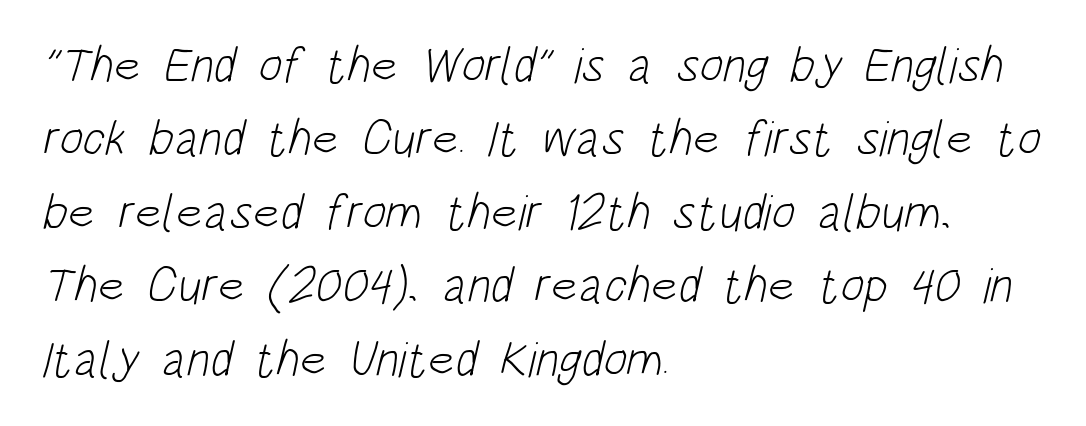
The image shows 50 px light, condensed sans-serif type; set left-aligned, normal line spacing (1.47x), normal letter spacing, not underlined; low stroke contrast and a large x-height.
